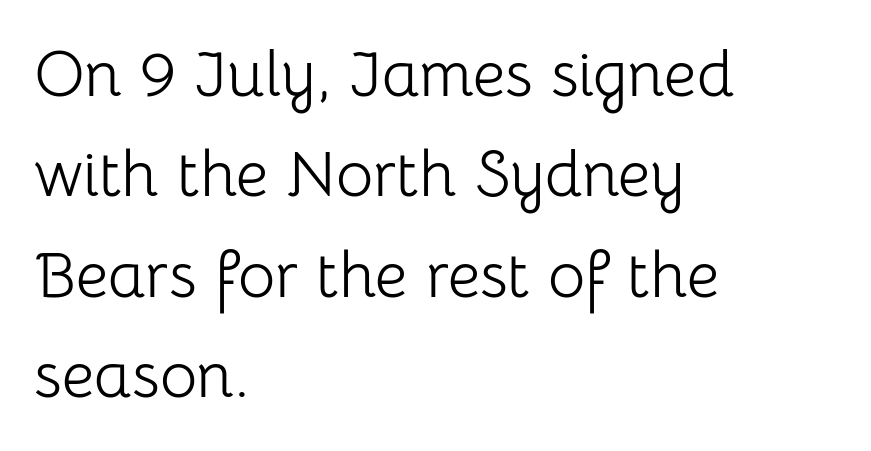
The passage is arranged the way most books set body copy — flush left. Counters stay open thanks to moderate or lighter strokes. A typesetter would call this leading conventional body-copy spacing. The rendering uses natural spacing where letterforms have individual widths. Regarding serifs, this sample does without them. No extra tracking has been applied to these lines.
